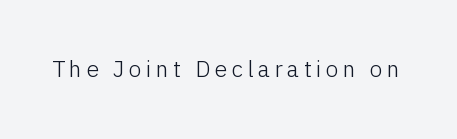
Q: Is the text bold? A: No.
Q: Is the text italic (slanted)? A: No, it is upright.
Q: Is the text underlined? A: No.
